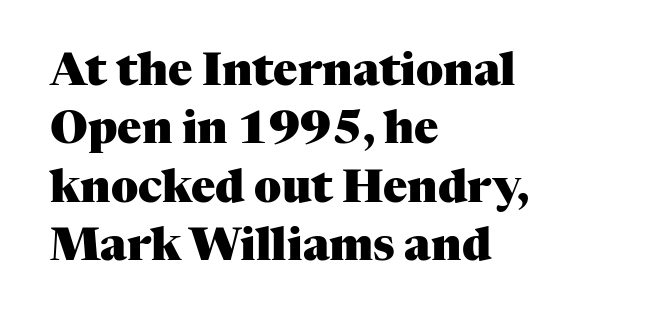
In terms of letterspacing, this is plain default setting. A typesetter would call this proportional, since set widths differ per character. This sample uses a serif face. All the whitespace from short lines collects on the right. The sample has been set heavy, in full bold.
